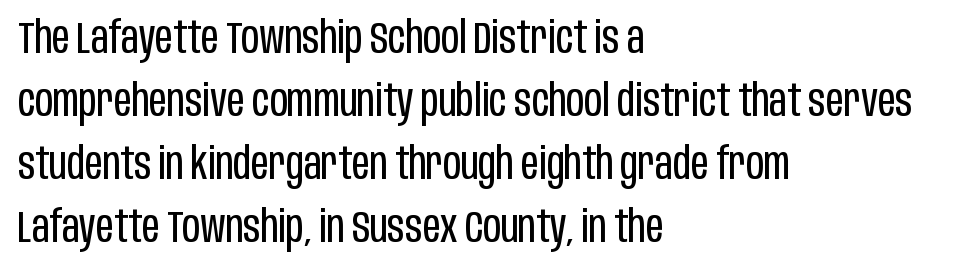
{"serif": "no", "italic": "no", "bold": "no", "weight": "regular", "width": "condensed", "stroke_contrast": "low", "x_height": "large", "monospaced": "no", "underline": "no", "align": "left", "line_spacing": "normal", "line_spacing_ratio": 1.43, "letter_spacing": "normal", "letter_spacing_em": 0.0, "glyph_px": 44}
